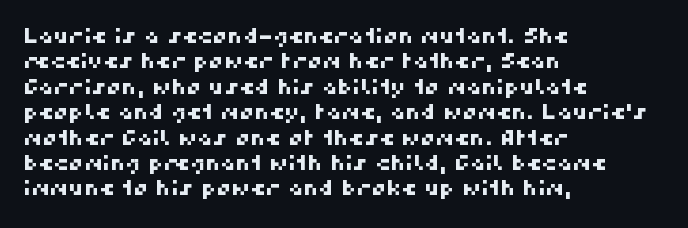
The gaps between neighbouring characters are ordinary and unremarkable. Anything drawn beneath the words? Only blank space. The rendering anchors every line to the left-hand side.
